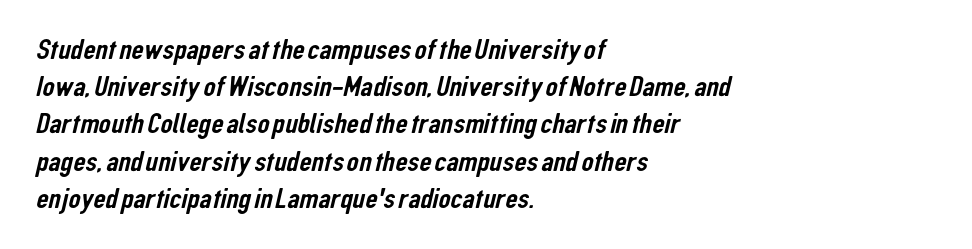
I'd call this a sans setting — the letters go barefoot. A bare baseline throughout the passage. Nobody touched the tracking dial on this one. Character widths vary here, with narrow letters taking less room than wide ones.
